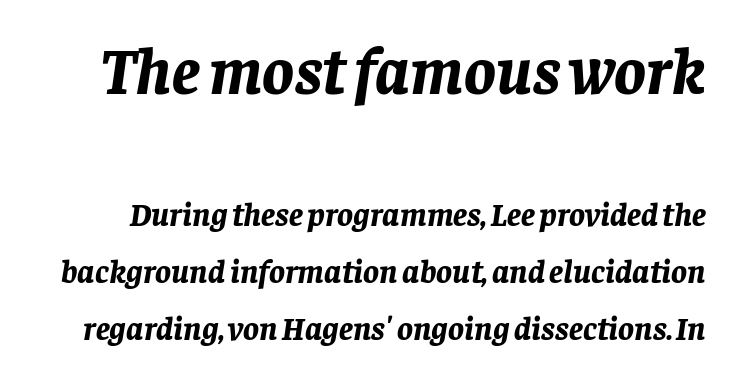
Q: Is the text bold? A: Yes.
Q: Is the text italic (slanted)? A: Yes, it leans right by about 8 degrees.
Q: Is the text underlined? A: No.
Q: Is the spacing between letters normal or unusually wide? A: Normal.
Q: Which block of text is set in a larger size, the first (top) or the second (bottom)? A: The first (top) one.
Q: Width (condensed, normal, or wide)? A: Normal.
Q: Stroke contrast? A: Low.
Q: x-height? A: Large.
Q: Monospaced? A: No.
